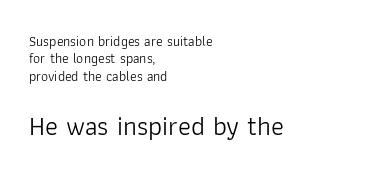
Caption: face not bold, strokes unweighted. Ascenders rise straight up at ninety degrees. The typesetter chose a ragged-right arrangement here. Any mark beneath the type? The region is blank.
